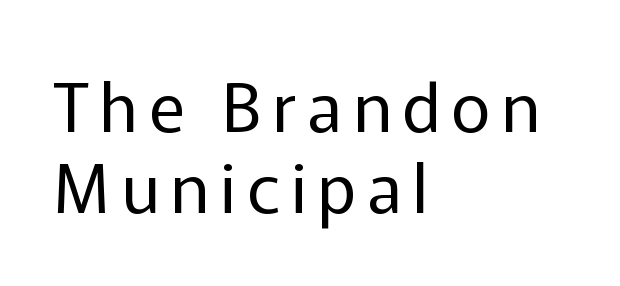
{"serif": "no", "italic": "no", "bold": "no", "weight": "regular", "width": "normal", "stroke_contrast": "low", "x_height": "medium", "monospaced": "no", "underline": "no", "align": "left", "line_spacing_ratio": 1.19, "glyph_px": 68}
